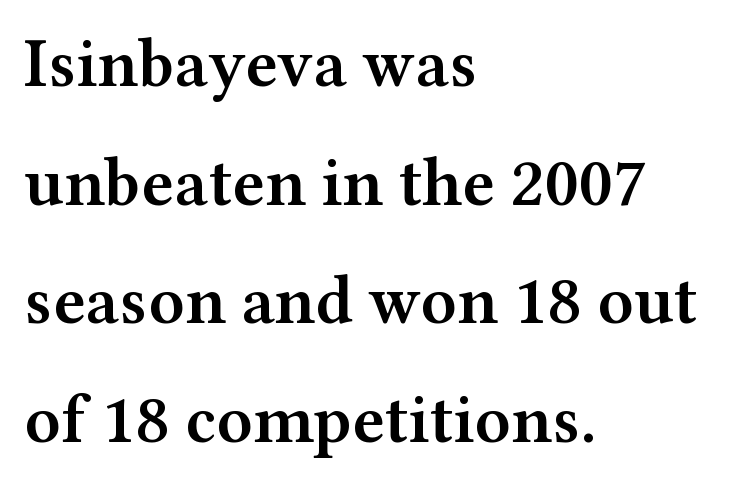
Q: Is the text bold? A: Semi-bold.
Q: Is the text italic (slanted)? A: No, it is upright.
Q: Is the typeface a serif or a sans-serif typeface? A: Serif.
Q: Is the text underlined? A: No.
Q: How is the paragraph aligned? A: Left-aligned.
Q: Is the spacing between letters normal or unusually wide? A: Normal.
Q: Width (condensed, normal, or wide)? A: Wide.
Q: Stroke contrast? A: Medium.
Q: x-height? A: Medium.
Q: Monospaced? A: No.
